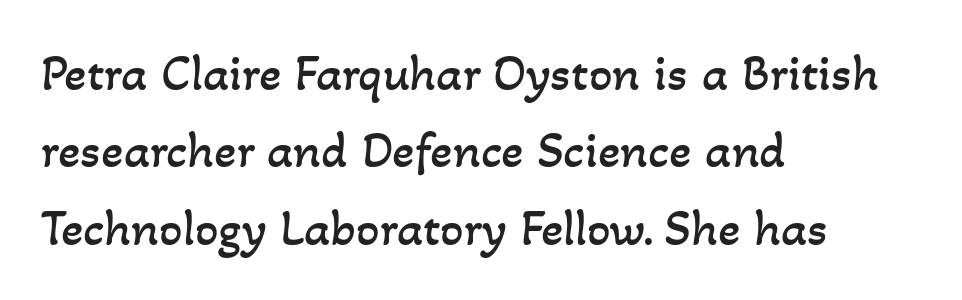
{"bold": "no", "weight": "regular", "width": "normal", "stroke_contrast": "low", "x_height": "small", "monospaced": "no", "underline": "no", "align": "left", "line_spacing": "normal", "line_spacing_ratio": 1.49, "letter_spacing": "normal", "letter_spacing_em": 0.0, "glyph_px": 52}
